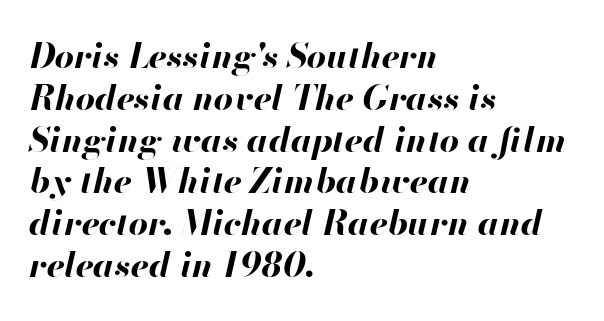
Q: Is the text bold? A: Yes.
Q: Is the text italic (slanted)? A: Yes, it leans right by about 13 degrees.
Q: Is the text underlined? A: No.
Q: How is the paragraph aligned? A: Left-aligned.
Q: Is the spacing between letters normal or unusually wide? A: Normal.
Q: Width (condensed, normal, or wide)? A: Normal.
Q: Stroke contrast? A: High.
Q: x-height? A: Small.
Q: Monospaced? A: No.
